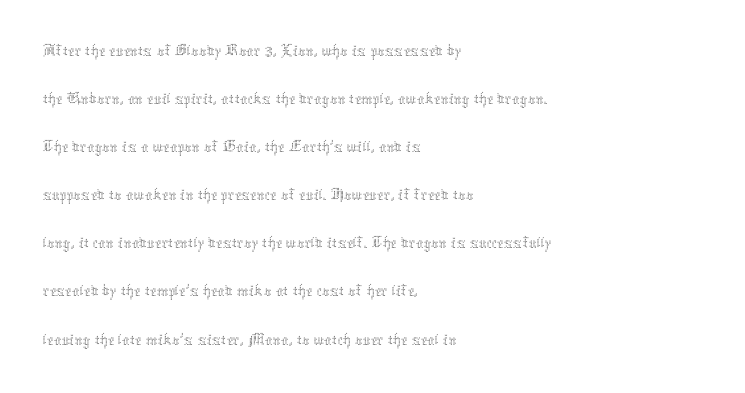
{"italic": "no", "bold": "no", "weight": "thin", "width": "normal", "stroke_contrast": "medium", "x_height": "medium", "monospaced": "no", "underline": "no", "align": "left", "line_spacing": "normal", "line_spacing_ratio": 1.3, "letter_spacing": "normal", "letter_spacing_em": 0.0, "glyph_px": 37}
